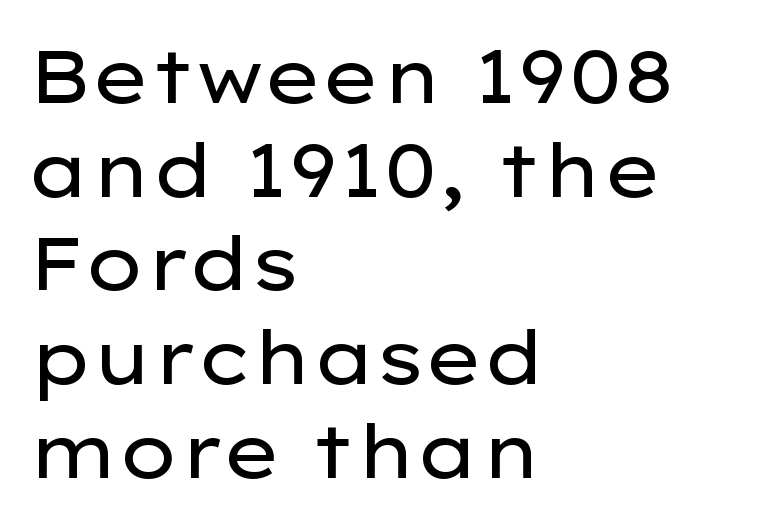
{"serif": "no", "italic": "no", "bold": "no", "weight": "regular", "width": "wide", "stroke_contrast": "low", "x_height": "medium", "monospaced": "no", "underline": "no", "align": "left", "line_spacing": "normal", "line_spacing_ratio": 1.25, "letter_spacing": "normal", "letter_spacing_em": 0.0, "glyph_px": 75}
